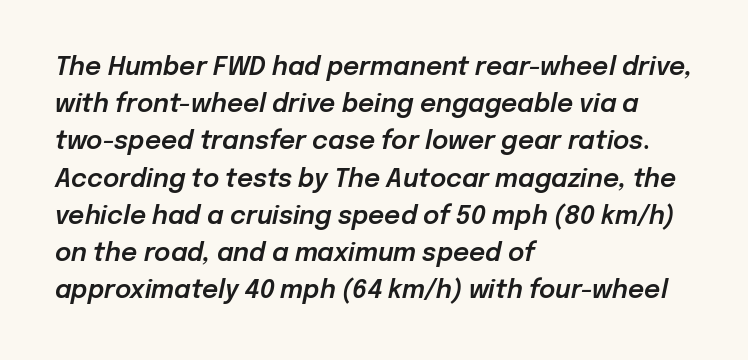
{"italic": "yes", "lean": "right", "slant_degrees": 12, "underline": "no", "align": "left", "line_spacing": "normal", "line_spacing_ratio": 1.49, "letter_spacing": "normal", "letter_spacing_em": 0.0, "glyph_px": 25}
